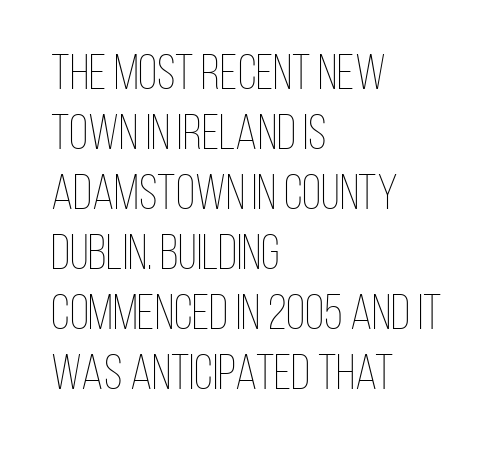
The letters advance in unequal steps, a hallmark of proportional type. Lines of text with bare space underneath. Do the letters lean? They stand straight. No heavy texture on the line: the type isn't bold.
